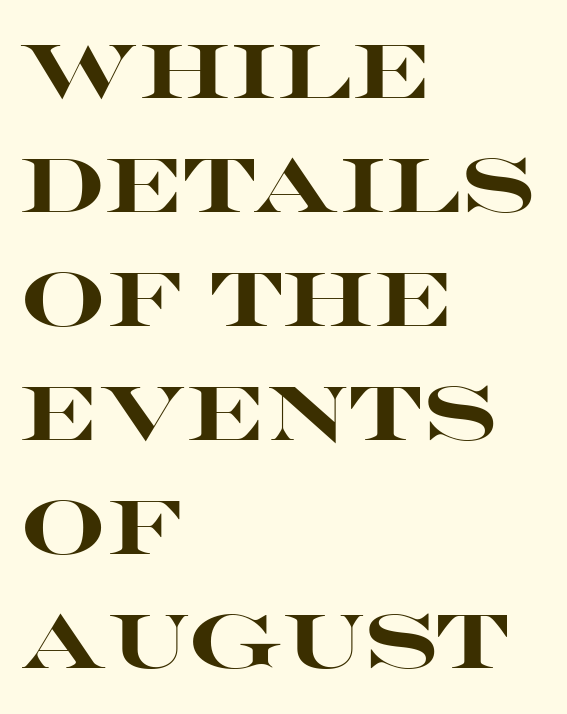
Characters follow at the spacing the type designer built in. The face used here is proportionally spaced, like ordinary book or web type. Line starts are locked; line ends wander. The vertical gap from one line to the next is medium. A bare baseline throughout the passage. Weight check: bold — yes, fully.
